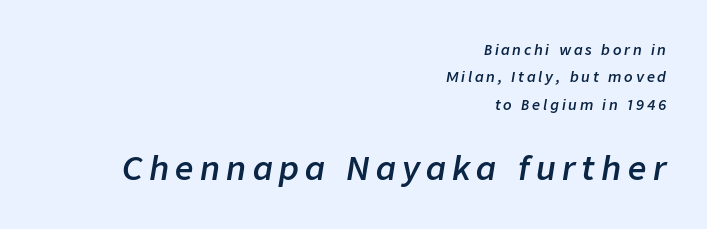
Whoever set this chose breathing room over compactness in the vertical rhythm. The characters look somewhat weighty, a semibold short of true bold. Block two is the big one; block one sits smaller above it. Designer's note — italics engaged. Words appear elongated and porous because spacing is wide. Is this a fixed-width face? No — the glyphs have proportional, varying widths.
